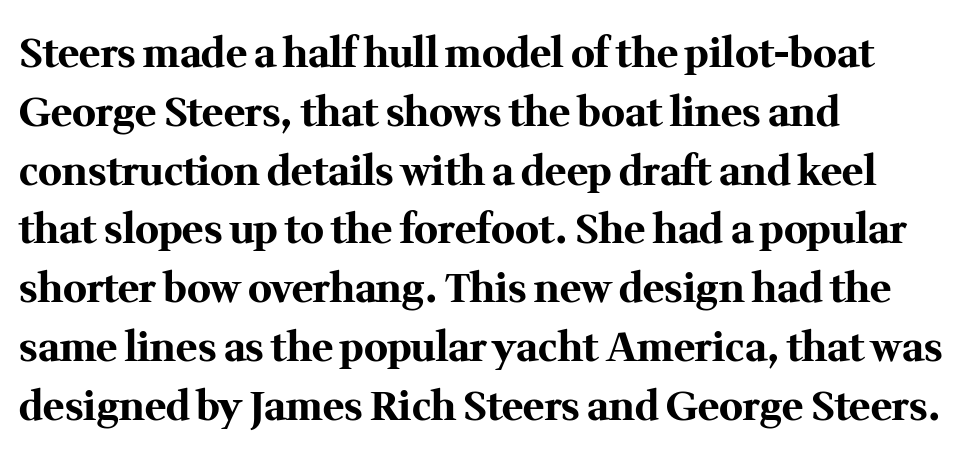
Q: Is the text bold? A: Yes.
Q: Is the text italic (slanted)? A: No, it is upright.
Q: Is the typeface a serif or a sans-serif typeface? A: Serif.
Q: Is the text underlined? A: No.
Q: How is the paragraph aligned? A: Left-aligned.
Q: Is the spacing between letters normal or unusually wide? A: Normal.
Q: Is the spacing between lines tight, normal or loose? A: Normal.
Q: Width (condensed, normal, or wide)? A: Normal.
Q: Stroke contrast? A: Medium.
Q: x-height? A: Medium.
Q: Monospaced? A: No.
